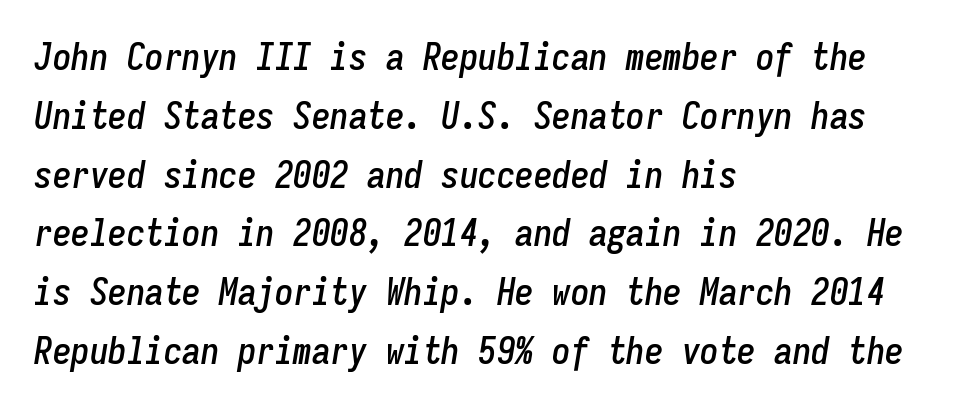
{"italic": "yes", "lean": "right", "slant_degrees": 9, "width": "condensed", "stroke_contrast": "low", "x_height": "medium", "monospaced": "yes", "underline": "no", "align": "left", "line_spacing": "normal", "line_spacing_ratio": 1.59, "letter_spacing": "normal", "letter_spacing_em": 0.0, "glyph_px": 37}
